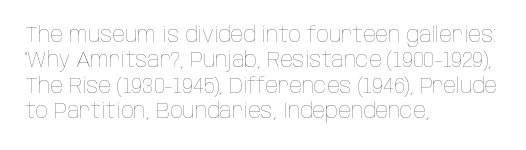
The image shows 21 px text type, upright; set left-aligned, line spacing 1.21x, normal letter spacing, not underlined.
